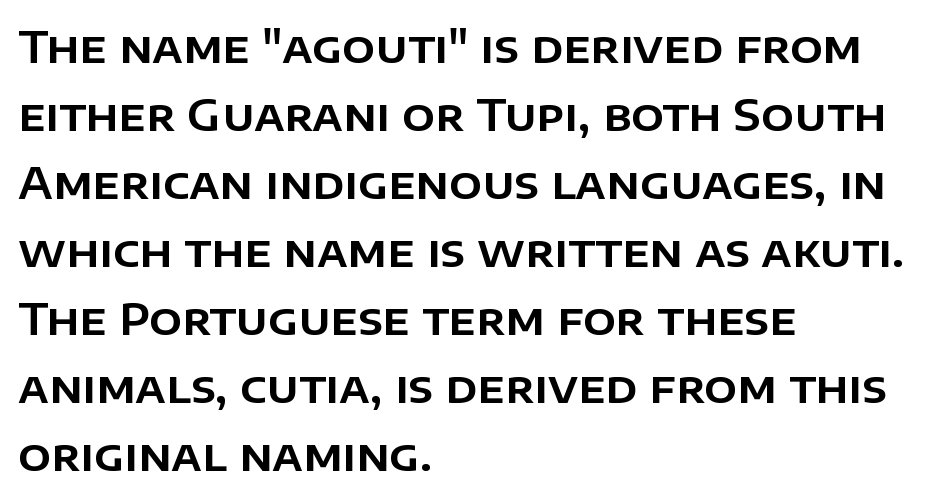
{"serif": "no", "italic": "no", "width": "normal", "stroke_contrast": "low", "x_height": "large", "monospaced": "no", "underline": "no", "align": "left", "line_spacing": "normal", "line_spacing_ratio": 1.58, "letter_spacing": "normal", "letter_spacing_em": 0.0, "glyph_px": 43}
